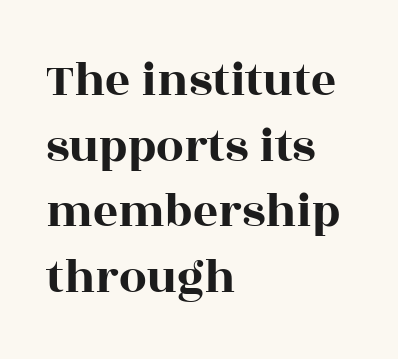
Proportional: the letters do not fall into vertical columns. The strip under each line holds only bare page. Do the letters lean? They stand straight. The setting favours the left margin, as ordinary paragraphs usually do. Little horizontal feet cap the strokes, marking this as serif type. Line spacing here is normal.
